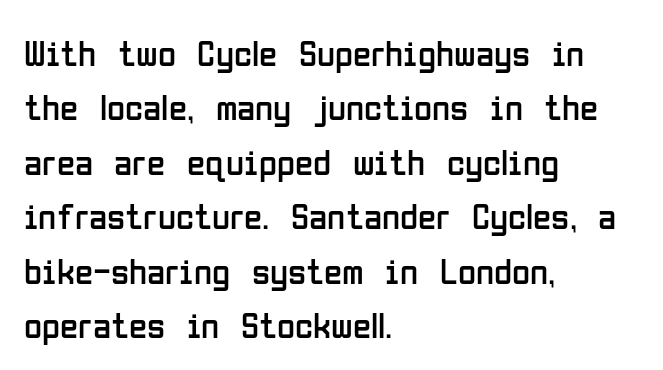
Q: Is the text bold? A: No.
Q: Is the text italic (slanted)? A: No, it is upright.
Q: Is the typeface a serif or a sans-serif typeface? A: Sans-serif.
Q: Is the text underlined? A: No.
Q: How is the paragraph aligned? A: Left-aligned.
Q: Is the spacing between letters normal or unusually wide? A: Normal.
Q: Is the spacing between lines tight, normal or loose? A: Normal.
Q: Width (condensed, normal, or wide)? A: Condensed.
Q: Stroke contrast? A: Low.
Q: x-height? A: Medium.
Q: Monospaced? A: No.
